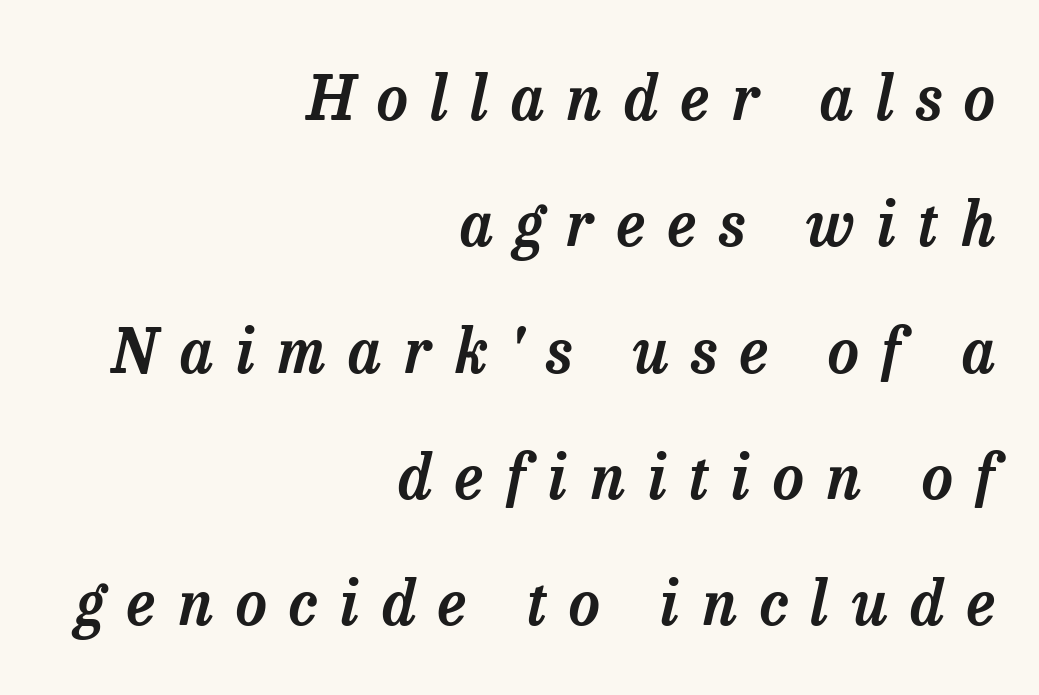
Q: Is the text italic (slanted)? A: Yes, it leans right by about 13 degrees.
Q: Is the typeface a serif or a sans-serif typeface? A: Serif.
Q: Is the text underlined? A: No.
Q: How is the paragraph aligned? A: Right-aligned.
Q: Is the spacing between letters normal or unusually wide? A: Unusually wide.
Q: Is the spacing between lines tight, normal or loose? A: Loose.
Q: Width (condensed, normal, or wide)? A: Normal.
Q: Stroke contrast? A: Low.
Q: x-height? A: Medium.
Q: Monospaced? A: No.
